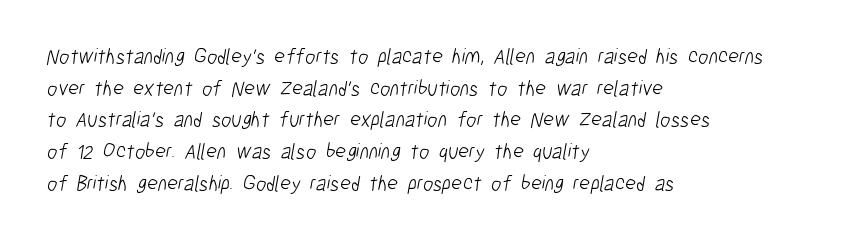
Is the stroke heavy? The answer is a plain regular-or-lighter. A bare baseline throughout the passage. The rows are spaced the way most documents space them. Leftover space on each line is placed entirely after the last word.
